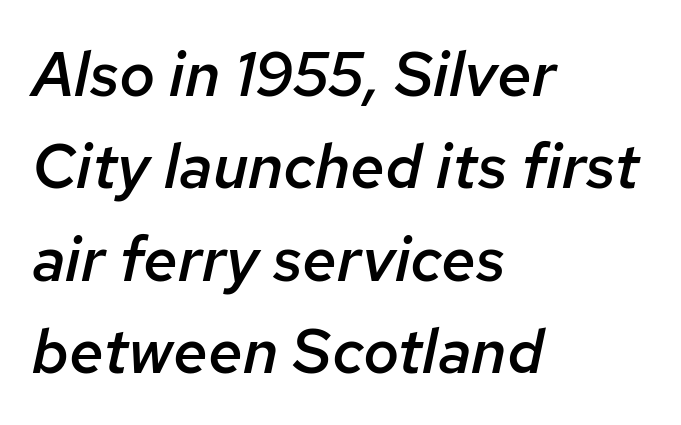
{"italic": "yes", "lean": "right", "slant_degrees": 12, "bold": "semi", "weight": "semibold", "width": "normal", "stroke_contrast": "low", "x_height": "medium", "monospaced": "no", "underline": "no", "align": "left", "line_spacing": "normal", "line_spacing_ratio": 1.49, "letter_spacing": "normal", "letter_spacing_em": 0.0, "glyph_px": 62}
